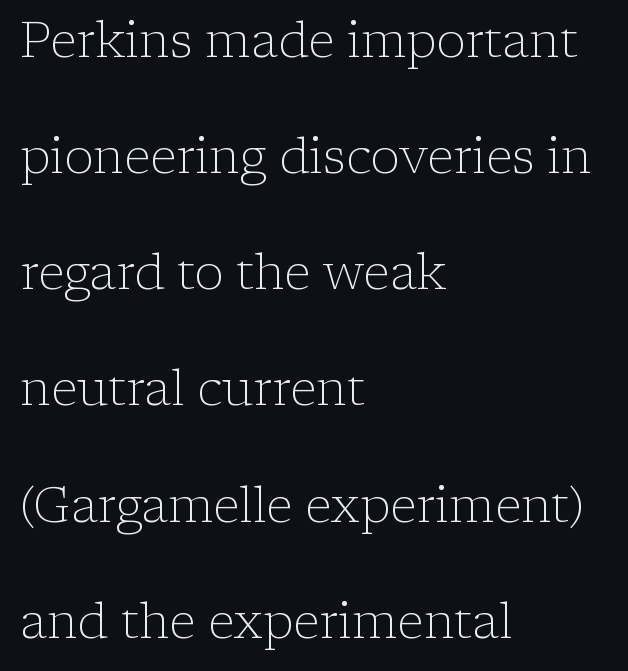
{"serif": "yes", "italic": "no", "bold": "no", "weight": "light", "width": "normal", "stroke_contrast": "low", "x_height": "medium", "monospaced": "no", "underline": "no", "align": "left", "line_spacing": "loose", "line_spacing_ratio": 2.37, "letter_spacing": "normal", "letter_spacing_em": 0.0, "glyph_px": 49}
